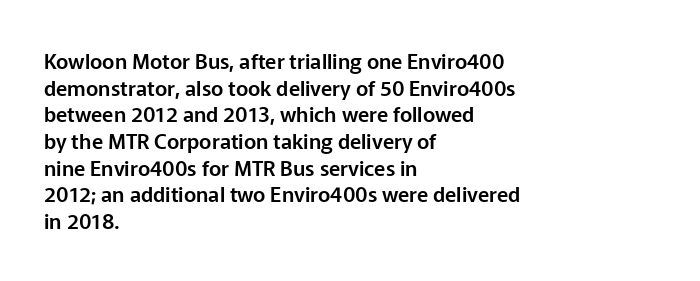
Q: Is the text italic (slanted)? A: No, it is upright.
Q: Is the text underlined? A: No.
Q: How is the paragraph aligned? A: Left-aligned.
Q: Is the spacing between letters normal or unusually wide? A: Normal.
Q: Is the spacing between lines tight, normal or loose? A: Normal.
